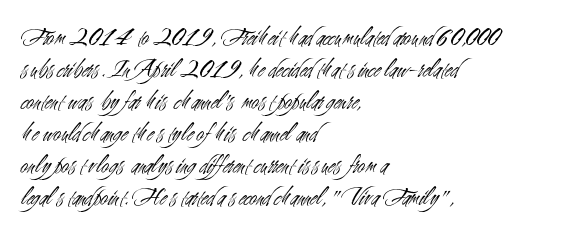
The image shows 26 px text type; set left-aligned, line spacing 1.23x, normal letter spacing, not underlined.
